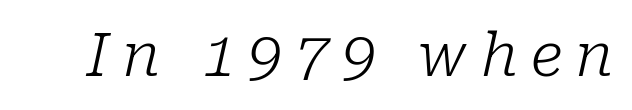
Q: Is the text bold? A: No.
Q: Is the text italic (slanted)? A: Yes, it leans right by about 10 degrees.
Q: Is the typeface a serif or a sans-serif typeface? A: Serif.
Q: Is the text underlined? A: No.
Q: Is the spacing between letters normal or unusually wide? A: Unusually wide.
Q: Width (condensed, normal, or wide)? A: Normal.
Q: Stroke contrast? A: Low.
Q: x-height? A: Medium.
Q: Monospaced? A: No.
